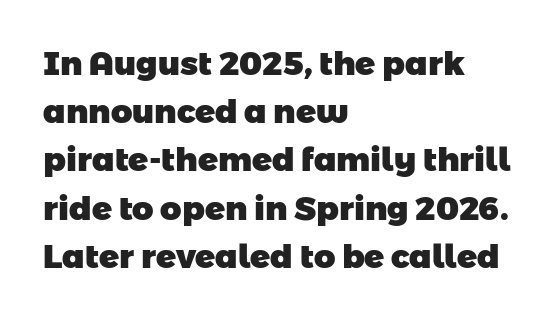
The image shows 33 px heavy sans-serif type; set left-aligned, normal line spacing (1.46x), normal letter spacing, not underlined; low stroke contrast and a medium x-height.
